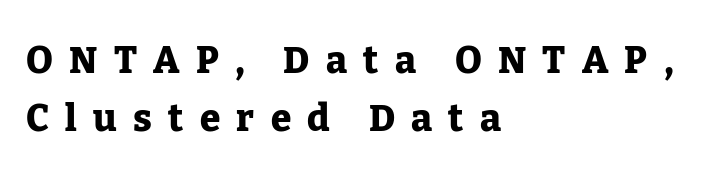
{"serif": "yes", "italic": "no", "bold": "yes", "weight": "heavy", "width": "normal", "stroke_contrast": "low", "x_height": "medium", "monospaced": "no", "underline": "no", "align": "left", "line_spacing": "normal", "line_spacing_ratio": 1.57, "letter_spacing": "wide", "letter_spacing_em": 0.44, "glyph_px": 37}
